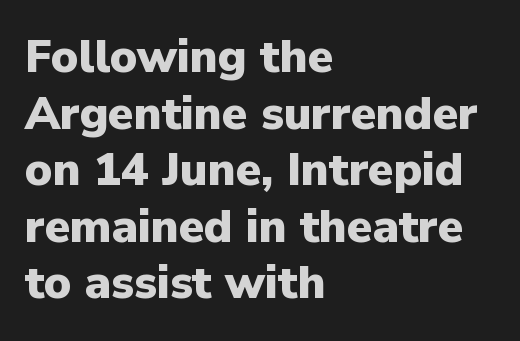
The image shows 46 px heavy sans-serif type, upright; set left-aligned, line spacing 1.23x, normal letter spacing, not underlined; low stroke contrast and a medium x-height.
